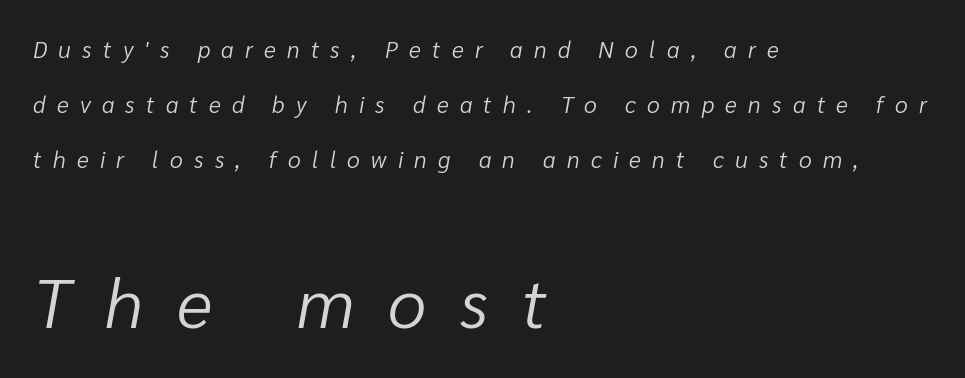
The image shows 69 px light type, italic (leaning right); set left-aligned, loose line spacing (2.4x), unusually wide letter spacing (+0.49 em), not underlined; the second (bottom) block is 3.0x larger; low stroke contrast and a medium x-height.
